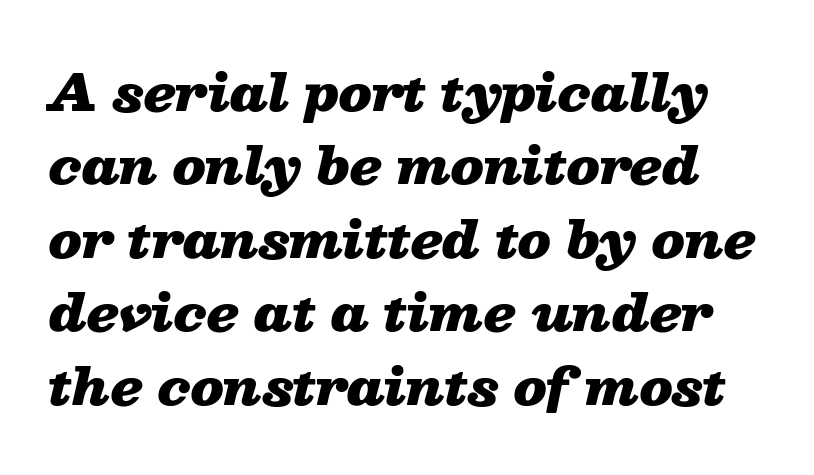
{"italic": "yes", "lean": "right", "slant_degrees": 13, "bold": "yes", "weight": "heavy", "width": "wide", "stroke_contrast": "low", "x_height": "medium", "monospaced": "no", "underline": "no", "line_spacing": "normal", "line_spacing_ratio": 1.5, "letter_spacing": "normal", "letter_spacing_em": 0.0, "glyph_px": 49}
